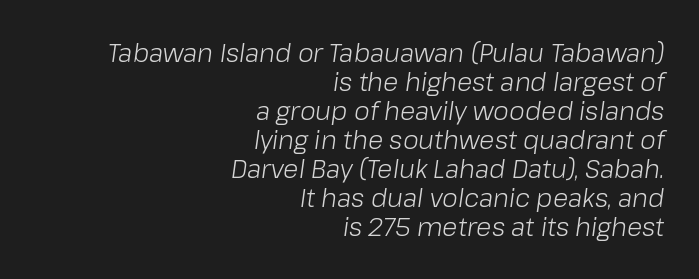
Q: Is the text bold? A: No.
Q: Is the text italic (slanted)? A: Yes, it leans right by about 8 degrees.
Q: Is the text underlined? A: No.
Q: How is the paragraph aligned? A: Right-aligned.
Q: Is the spacing between letters normal or unusually wide? A: Normal.
